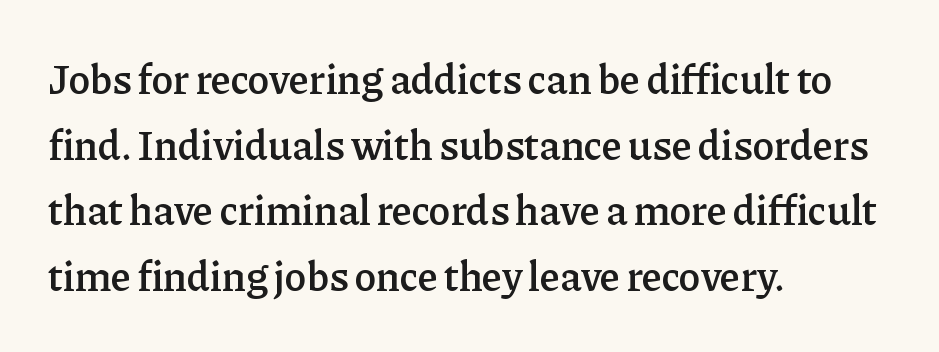
Q: Is the text bold? A: Semi-bold.
Q: Is the text italic (slanted)? A: No, it is upright.
Q: Is the typeface a serif or a sans-serif typeface? A: Serif.
Q: Is the text underlined? A: No.
Q: How is the paragraph aligned? A: Left-aligned.
Q: Is the spacing between letters normal or unusually wide? A: Normal.
Q: Is the spacing between lines tight, normal or loose? A: Normal.
Q: Width (condensed, normal, or wide)? A: Normal.
Q: Stroke contrast? A: Low.
Q: x-height? A: Medium.
Q: Monospaced? A: No.
